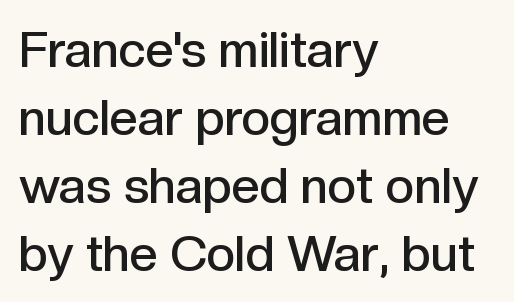
The letterforms sit shoulder to shoulder at normal distance. The glyphs have the mass of a demibold cut, below bold. The passage shown is typed in a proportional face where columns would drift. One glance says typical: line gaps are just what's usual. Style check: upright.
